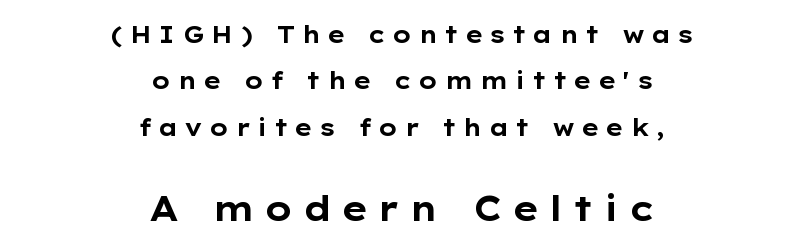
Q: Is the text bold? A: Yes.
Q: Is the text italic (slanted)? A: No, it is upright.
Q: Is the typeface a serif or a sans-serif typeface? A: Sans-serif.
Q: Is the text underlined? A: No.
Q: How is the paragraph aligned? A: Centered.
Q: Is the spacing between letters normal or unusually wide? A: Unusually wide.
Q: Is the spacing between lines tight, normal or loose? A: Loose.
Q: Which block of text is set in a larger size, the first (top) or the second (bottom)? A: The second (bottom) one.
Q: Width (condensed, normal, or wide)? A: Wide.
Q: Stroke contrast? A: Low.
Q: x-height? A: Medium.
Q: Monospaced? A: No.
